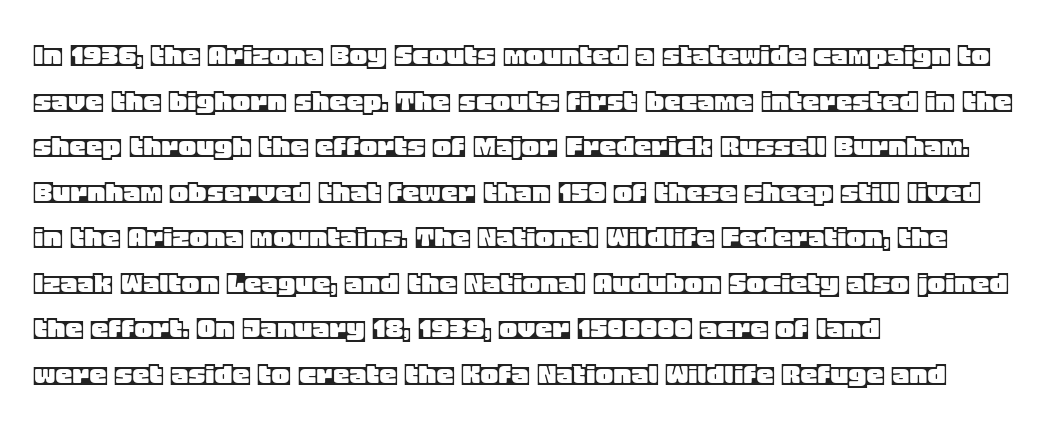
{"italic": "no", "width": "normal", "x_height": "large", "monospaced": "no", "underline": "no", "align": "left", "line_spacing": "normal", "line_spacing_ratio": 1.34, "letter_spacing": "normal", "letter_spacing_em": 0.0, "glyph_px": 34}
